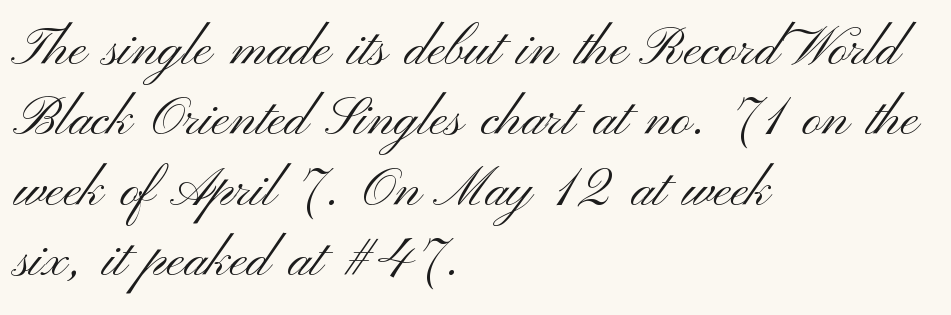
Q: Is the text bold? A: No.
Q: Is the text italic (slanted)? A: Yes.
Q: Is the typeface a serif or a sans-serif typeface? A: Sans-serif.
Q: Is the text underlined? A: No.
Q: How is the paragraph aligned? A: Left-aligned.
Q: Is the spacing between letters normal or unusually wide? A: Normal.
Q: Is the spacing between lines tight, normal or loose? A: Normal.
Q: Width (condensed, normal, or wide)? A: Wide.
Q: Stroke contrast? A: Medium.
Q: x-height? A: Small.
Q: Monospaced? A: No.
